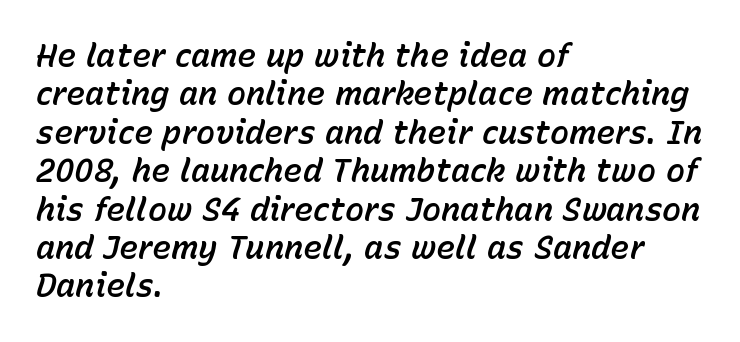
Q: Is the text italic (slanted)? A: Yes, it leans right by about 15 degrees.
Q: Is the text underlined? A: No.
Q: How is the paragraph aligned? A: Left-aligned.
Q: Is the spacing between letters normal or unusually wide? A: Normal.
Q: Width (condensed, normal, or wide)? A: Normal.
Q: Stroke contrast? A: Low.
Q: x-height? A: Medium.
Q: Monospaced? A: No.
